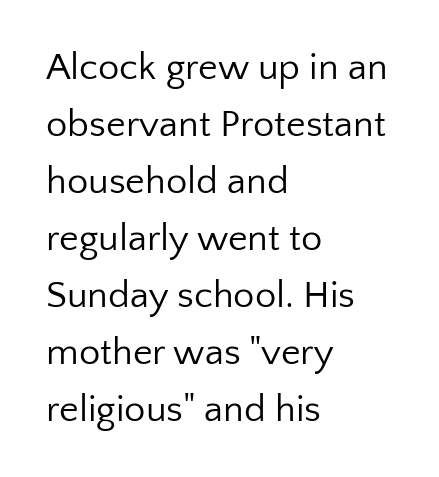
{"serif": "no", "italic": "no", "bold": "no", "weight": "regular", "width": "normal", "stroke_contrast": "low", "x_height": "medium", "monospaced": "no", "underline": "no", "align": "left", "line_spacing": "normal", "line_spacing_ratio": 1.5, "letter_spacing": "normal", "letter_spacing_em": 0.0, "glyph_px": 38}
